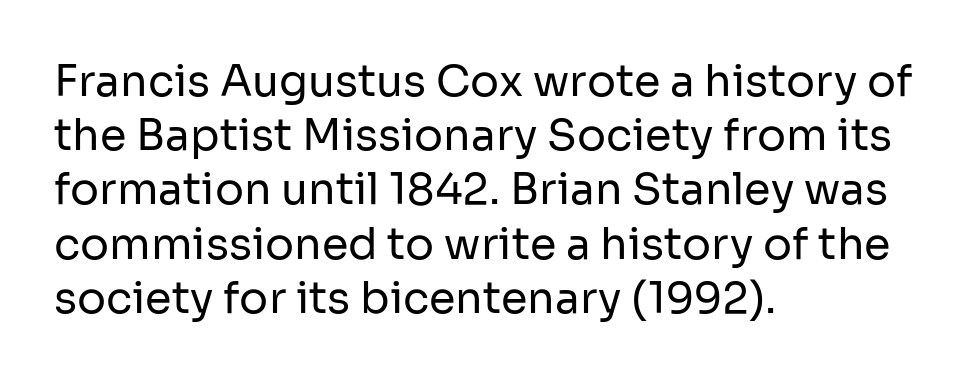
Q: Is the text bold? A: No.
Q: Is the text italic (slanted)? A: No, it is upright.
Q: Is the typeface a serif or a sans-serif typeface? A: Sans-serif.
Q: Is the text underlined? A: No.
Q: How is the paragraph aligned? A: Left-aligned.
Q: Is the spacing between letters normal or unusually wide? A: Normal.
Q: Is the spacing between lines tight, normal or loose? A: Normal.
Q: Width (condensed, normal, or wide)? A: Normal.
Q: Stroke contrast? A: Low.
Q: x-height? A: Medium.
Q: Monospaced? A: No.
